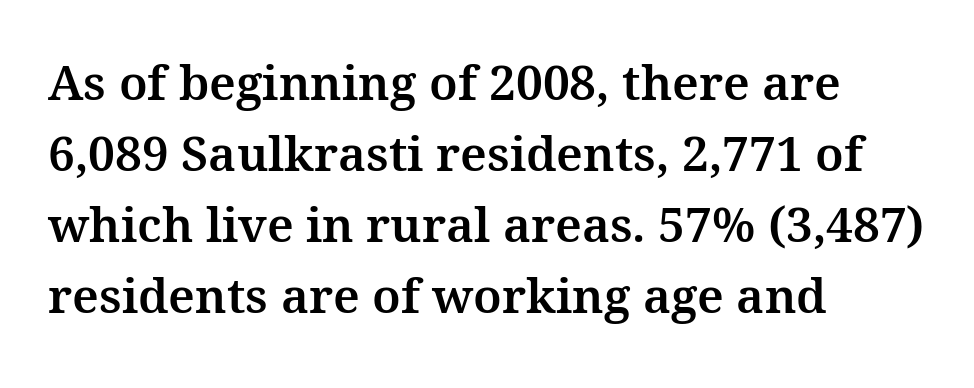
Q: Is the text italic (slanted)? A: No, it is upright.
Q: Is the typeface a serif or a sans-serif typeface? A: Serif.
Q: Is the text underlined? A: No.
Q: How is the paragraph aligned? A: Left-aligned.
Q: Is the spacing between letters normal or unusually wide? A: Normal.
Q: Is the spacing between lines tight, normal or loose? A: Normal.
Q: Width (condensed, normal, or wide)? A: Normal.
Q: Stroke contrast? A: Medium.
Q: x-height? A: Medium.
Q: Monospaced? A: No.
